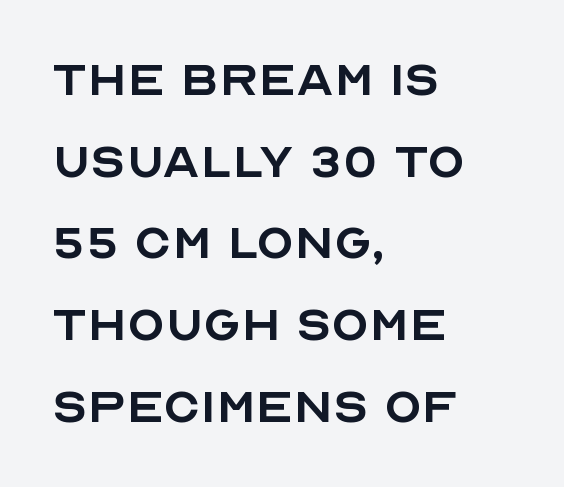
The image shows 61 px regular-weight sans-serif type, upright; set left-aligned, normal line spacing (1.34x), normal letter spacing, not underlined; a large x-height.
